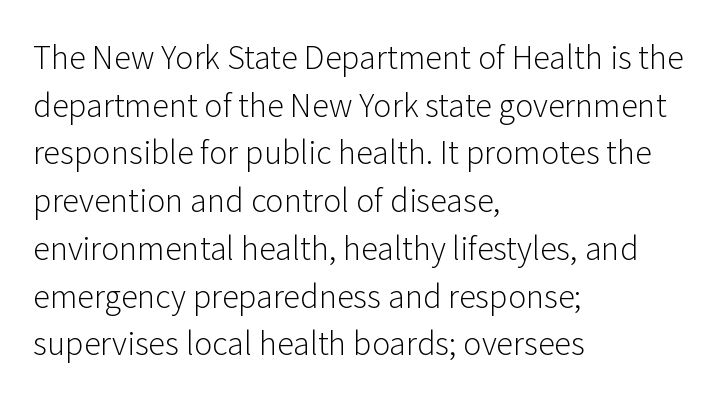
Q: Is the text bold? A: No.
Q: Is the text italic (slanted)? A: No, it is upright.
Q: Is the typeface a serif or a sans-serif typeface? A: Sans-serif.
Q: Is the text underlined? A: No.
Q: How is the paragraph aligned? A: Left-aligned.
Q: Is the spacing between letters normal or unusually wide? A: Normal.
Q: Is the spacing between lines tight, normal or loose? A: Normal.
Q: Width (condensed, normal, or wide)? A: Normal.
Q: Stroke contrast? A: Low.
Q: x-height? A: Medium.
Q: Monospaced? A: No.
